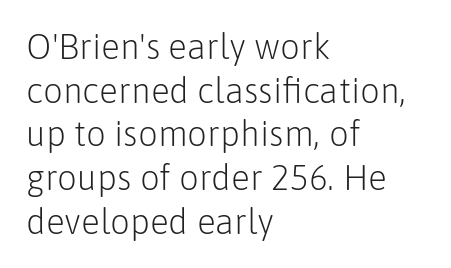
{"serif": "no", "italic": "no", "bold": "no", "weight": "light", "width": "normal", "stroke_contrast": "low", "x_height": "medium", "monospaced": "no", "underline": "no", "align": "left", "line_spacing": "normal", "line_spacing_ratio": 1.25, "letter_spacing": "normal", "letter_spacing_em": 0.0, "glyph_px": 35}
